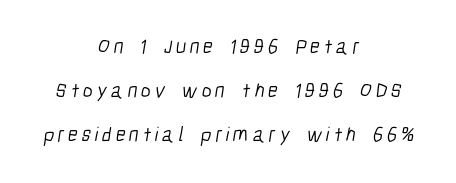
This sample trades compactness for vertical openness between lines. The passage shown is not bold in any degree. These lines stack symmetrically, like a column narrowing and widening about its center. Glance below the letters and you will spot only blank space.
